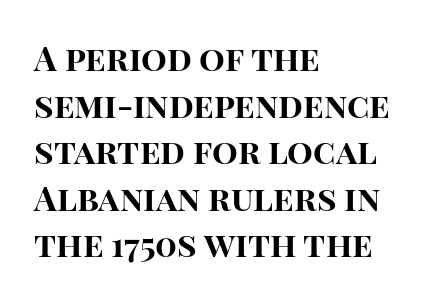
{"serif": "no", "italic": "no", "bold": "yes", "weight": "bold", "width": "normal", "stroke_contrast": "high", "x_height": "large", "monospaced": "no", "underline": "no", "align": "left", "line_spacing": "normal", "line_spacing_ratio": 1.37, "letter_spacing": "normal", "letter_spacing_em": 0.0, "glyph_px": 34}
